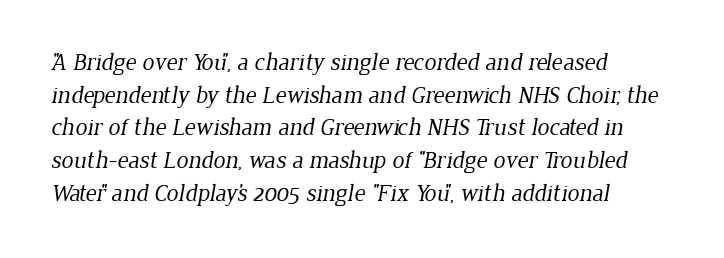
{"bold": "no", "underline": "no", "align": "left", "line_spacing": "normal", "line_spacing_ratio": 1.36, "letter_spacing": "normal", "letter_spacing_em": 0.0, "glyph_px": 24}
